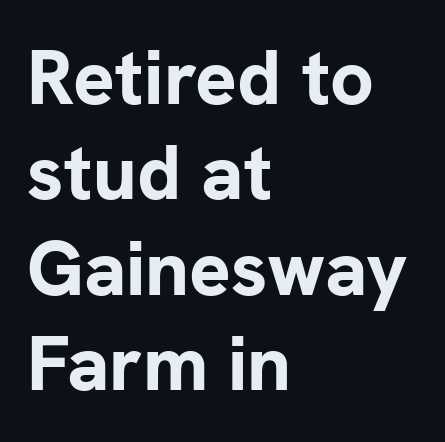
{"serif": "no", "italic": "no", "bold": "yes", "weight": "bold", "width": "normal", "stroke_contrast": "low", "x_height": "medium", "monospaced": "no", "underline": "no", "align": "left", "line_spacing_ratio": 1.24, "letter_spacing": "normal", "letter_spacing_em": 0.0, "glyph_px": 77}
